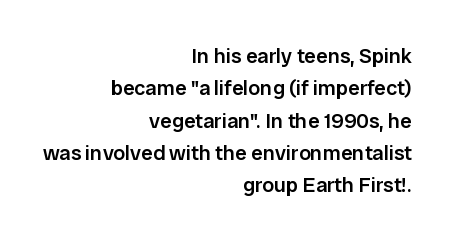
The image shows 21 px text type, upright; set right-aligned, normal line spacing (1.54x), normal letter spacing, not underlined.
